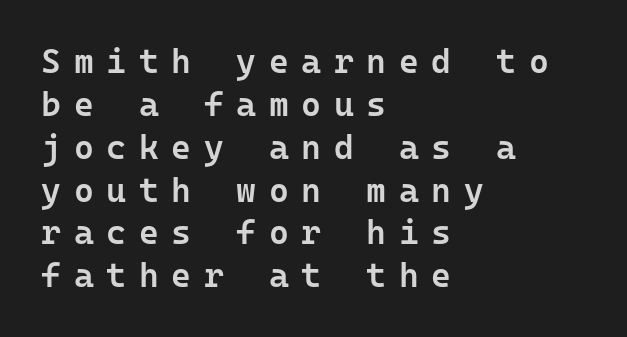
Observe the wide spacing: letters keep a clear distance from each other. The passage shown stacks its lines at a standard gap. Letters rest on an invisible, unmarked baseline. A classic flush-left, rag-right setting is used for this passage. Letterform terminals end flat and unadorned throughout the passage.
